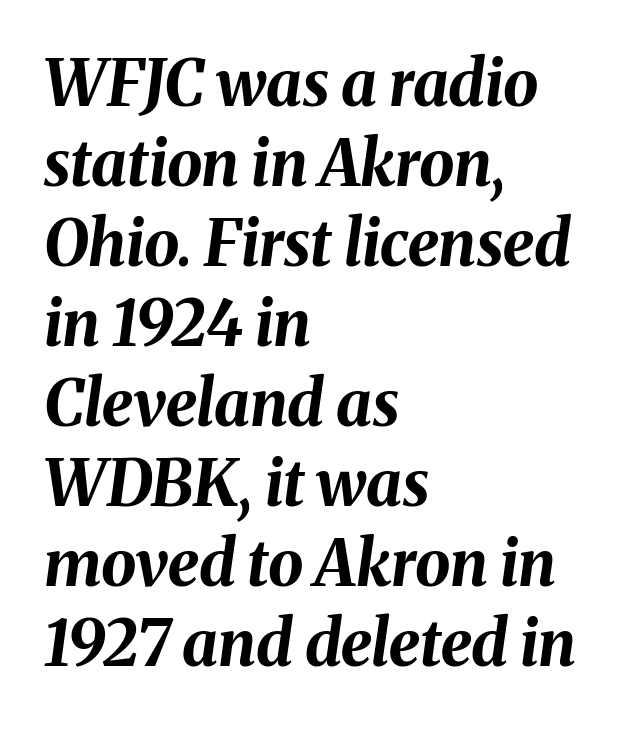
Q: Is the text bold? A: Yes.
Q: Is the text italic (slanted)? A: Yes, it leans right by about 8 degrees.
Q: Is the text underlined? A: No.
Q: How is the paragraph aligned? A: Left-aligned.
Q: Is the spacing between letters normal or unusually wide? A: Normal.
Q: Is the spacing between lines tight, normal or loose? A: Normal.
Q: Width (condensed, normal, or wide)? A: Normal.
Q: Stroke contrast? A: Medium.
Q: x-height? A: Medium.
Q: Monospaced? A: No.
